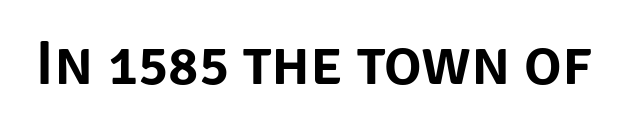
The image shows 63 px sans-serif type, upright; set normal letter spacing, not underlined; low stroke contrast and a large x-height.
